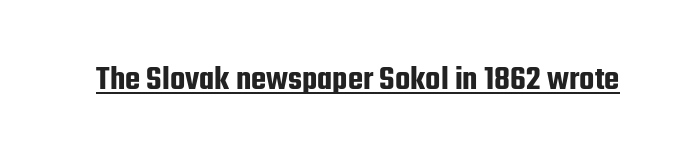
Q: Is the text italic (slanted)? A: No, it is upright.
Q: Is the typeface a serif or a sans-serif typeface? A: Sans-serif.
Q: Is the text underlined? A: Yes.
Q: Is the spacing between letters normal or unusually wide? A: Normal.
Q: Width (condensed, normal, or wide)? A: Condensed.
Q: Stroke contrast? A: Low.
Q: x-height? A: Medium.
Q: Monospaced? A: No.
